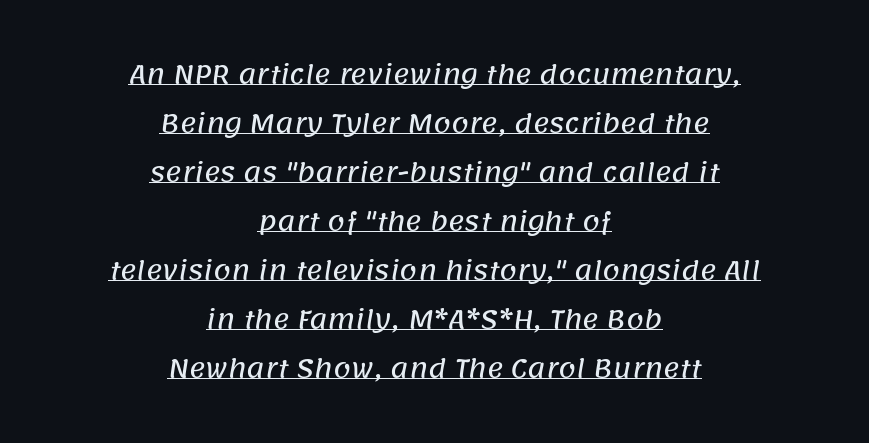
{"underline": "yes", "align": "center", "line_spacing": "loose", "line_spacing_ratio": 1.96, "letter_spacing": "normal", "letter_spacing_em": 0.0, "glyph_px": 25}
